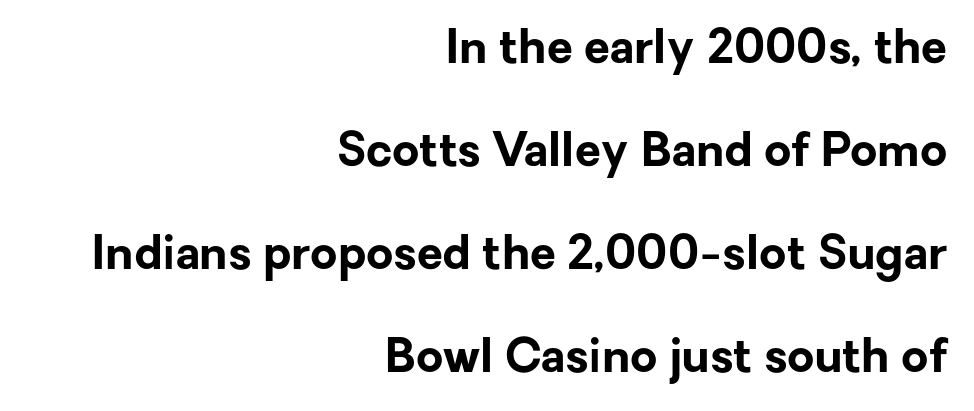
Q: Is the text bold? A: Yes.
Q: Is the text italic (slanted)? A: No, it is upright.
Q: Is the typeface a serif or a sans-serif typeface? A: Sans-serif.
Q: Is the text underlined? A: No.
Q: How is the paragraph aligned? A: Right-aligned.
Q: Is the spacing between letters normal or unusually wide? A: Normal.
Q: Is the spacing between lines tight, normal or loose? A: Loose.
Q: Width (condensed, normal, or wide)? A: Normal.
Q: Stroke contrast? A: Low.
Q: x-height? A: Medium.
Q: Monospaced? A: No.
